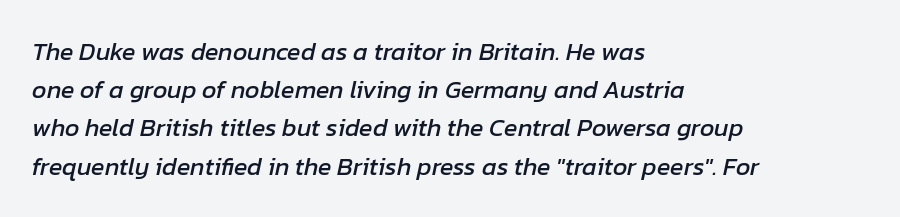
Italic: yes, the glyphs are oblique. The block of text has a typical density, with ordinary space between rows. Has an underline been added? It has not. Caption: multi-line text, flush left, ragged right.
